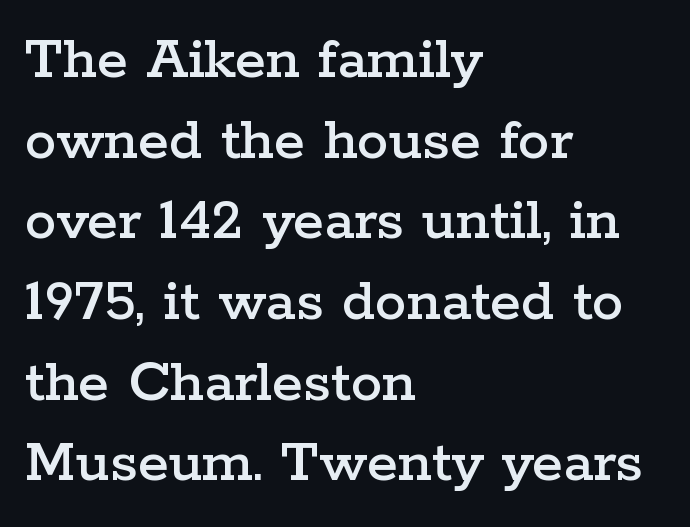
The image shows 63 px wide serif type, upright; set left-aligned, normal line spacing (1.28x), normal letter spacing, not underlined; low stroke contrast and a medium x-height.
